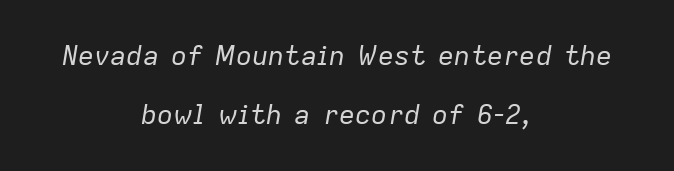
Q: Is the text bold? A: No.
Q: Is the text italic (slanted)? A: Yes, it leans right by about 9 degrees.
Q: Is the text underlined? A: No.
Q: How is the paragraph aligned? A: Centered.
Q: Is the spacing between letters normal or unusually wide? A: Normal.
Q: Is the spacing between lines tight, normal or loose? A: Loose.
